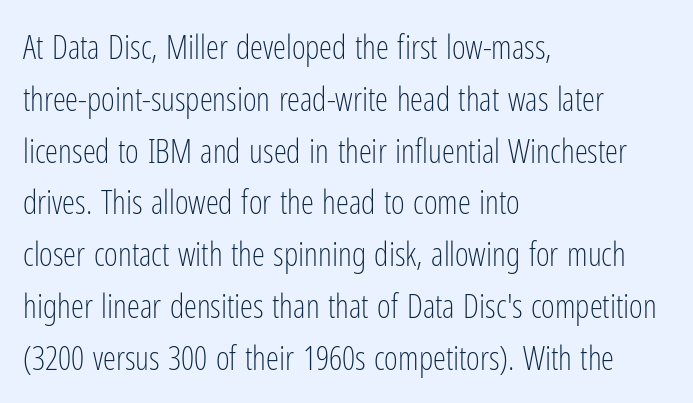
{"serif": "no", "italic": "no", "bold": "no", "weight": "light", "width": "condensed", "stroke_contrast": "low", "x_height": "medium", "monospaced": "no", "underline": "no", "align": "left", "line_spacing": "normal", "line_spacing_ratio": 1.57, "letter_spacing": "normal", "letter_spacing_em": 0.0, "glyph_px": 33}
